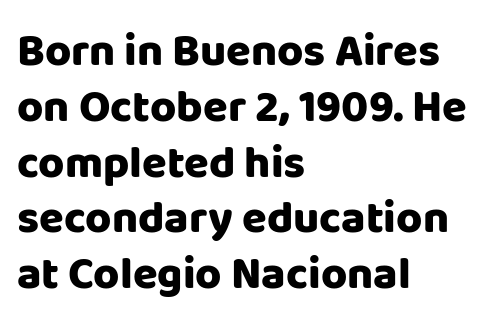
Q: Is the text bold? A: Yes.
Q: Is the text italic (slanted)? A: No, it is upright.
Q: Is the typeface a serif or a sans-serif typeface? A: Sans-serif.
Q: Is the text underlined? A: No.
Q: How is the paragraph aligned? A: Left-aligned.
Q: Is the spacing between letters normal or unusually wide? A: Normal.
Q: Width (condensed, normal, or wide)? A: Normal.
Q: Stroke contrast? A: Low.
Q: x-height? A: Large.
Q: Monospaced? A: No.
